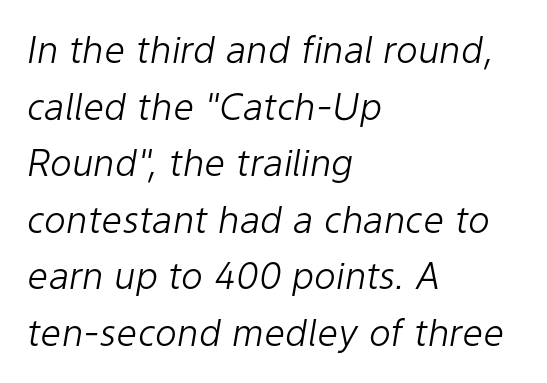
{"italic": "yes", "lean": "right", "slant_degrees": 9, "bold": "no", "weight": "light", "width": "normal", "stroke_contrast": "low", "x_height": "medium", "monospaced": "no", "underline": "no", "align": "left", "line_spacing": "normal", "line_spacing_ratio": 1.53, "letter_spacing": "normal", "letter_spacing_em": 0.0, "glyph_px": 37}
